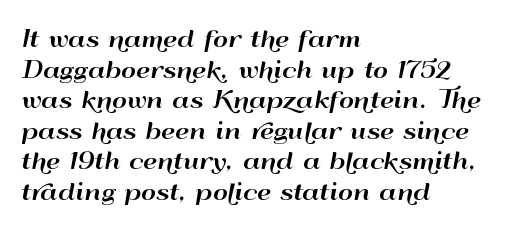
The image shows 23 px text type; set left-aligned, normal line spacing (1.33x), normal letter spacing, not underlined.
